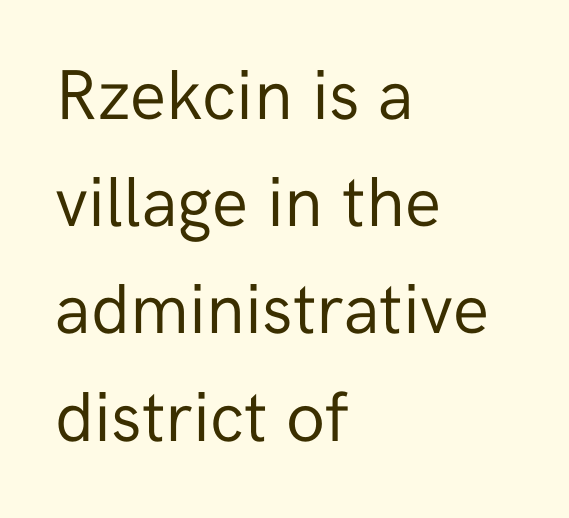
The image shows 71 px regular-weight sans-serif type, upright; set left-aligned, normal line spacing (1.51x), normal letter spacing, not underlined; low stroke contrast and a medium x-height.
